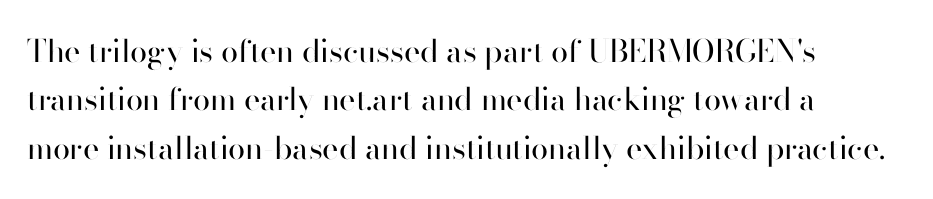
The image shows 31 px regular-weight sans-serif type, upright; set left-aligned, normal line spacing (1.56x), normal letter spacing, not underlined; high stroke contrast and a small x-height.
